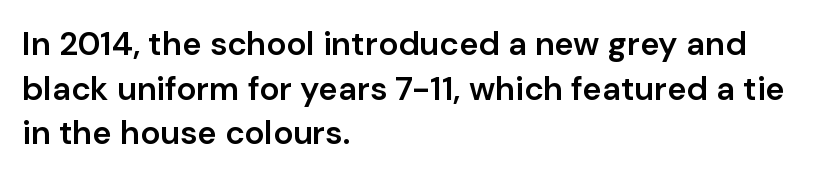
{"serif": "no", "italic": "no", "bold": "semi", "weight": "semibold", "width": "normal", "stroke_contrast": "low", "x_height": "medium", "monospaced": "no", "underline": "no", "align": "left", "line_spacing": "normal", "line_spacing_ratio": 1.35, "letter_spacing": "normal", "letter_spacing_em": 0.0, "glyph_px": 33}
